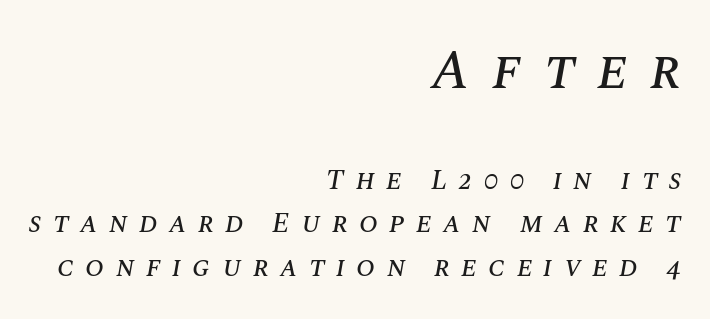
Line ends are locked; line starts wander. The passage shown stacks its lines at a standard gap. Reading top to bottom, the characters get smaller at the block break. These lines are rendered in a variable-pitch font. An italicized treatment has been applied to the whole sample. Honestly, the letter spacing is so wide it's the main thing you notice.
